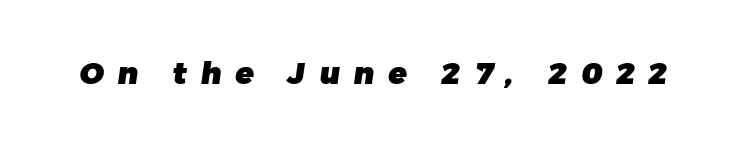
The image shows 30 px heavy sans-serif type; set unusually wide letter spacing (+0.47 em), not underlined; low stroke contrast and a medium x-height.
